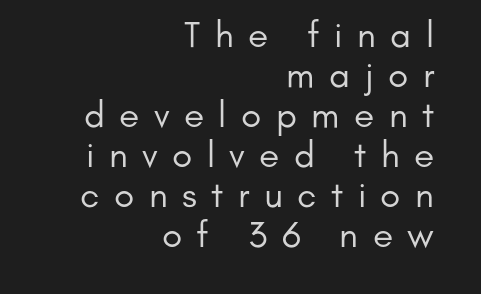
The image shows 37 px regular-weight sans-serif type, upright; set right-aligned, tight line spacing (1.08x), unusually wide letter spacing (+0.39 em), not underlined; low stroke contrast and a small x-height.
